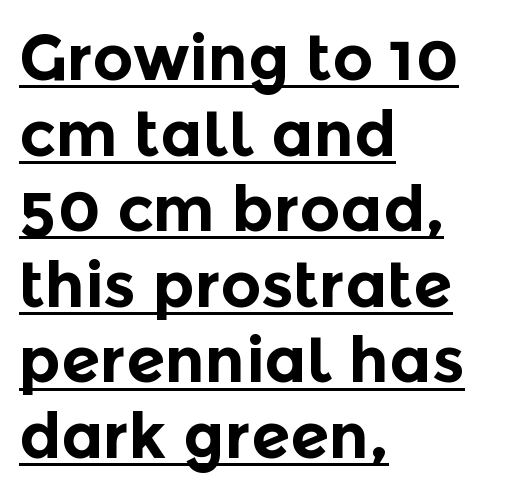
{"serif": "no", "italic": "no", "bold": "yes", "weight": "bold", "width": "normal", "x_height": "medium", "monospaced": "no", "underline": "yes", "align": "left", "line_spacing_ratio": 1.2, "letter_spacing": "normal", "letter_spacing_em": 0.0, "glyph_px": 63}
